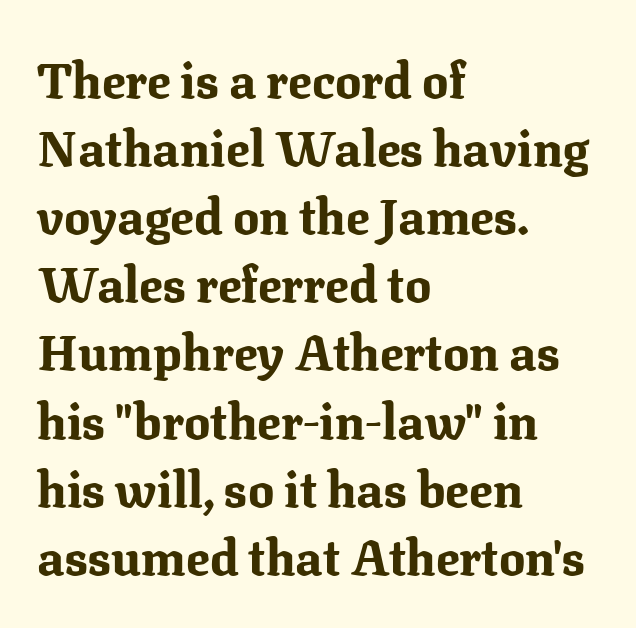
{"serif": "yes", "italic": "no", "bold": "yes", "weight": "bold", "width": "normal", "stroke_contrast": "medium", "x_height": "medium", "monospaced": "no", "underline": "no", "align": "left", "line_spacing": "normal", "line_spacing_ratio": 1.39, "letter_spacing": "normal", "letter_spacing_em": 0.0, "glyph_px": 49}
